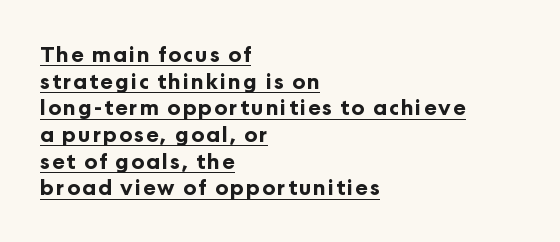
The image shows 21 px bold type, upright; set left-aligned, normal line spacing (1.27x), underlined.
